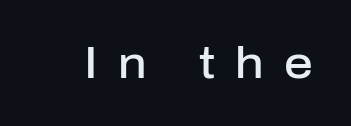
The image shows 45 px semibold sans-serif type, upright; set unusually wide letter spacing (+0.45 em), not underlined; low stroke contrast and a medium x-height.
